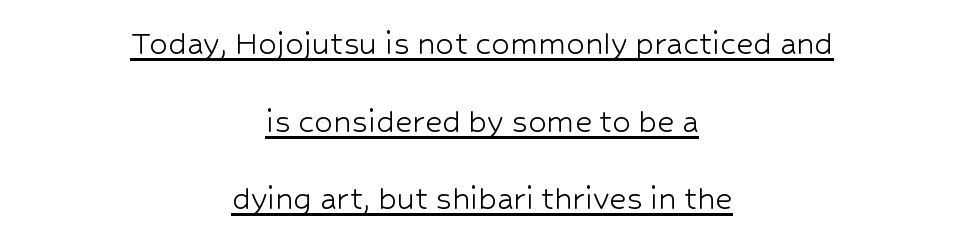
A light-to-regular cut is what we see here. Default kerning and tracking; the words read as compact shapes. Descenders here cross a horizontal rule under the line. The compositor balanced each line on the midline.
